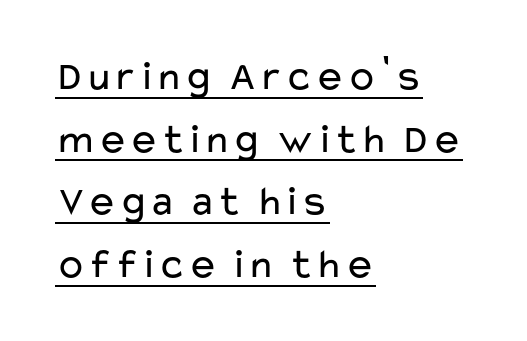
Here the designer chose a conventional face with non-uniform glyph widths. Like a heading marked for emphasis, these lines bear an underscore. Stroke thickness stays within the range of a standard reading face or lighter. Notice how the passage keeps a crisp vertical edge on the left only. This rendering employs a face without finishing strokes, i.e., a sans-serif.
